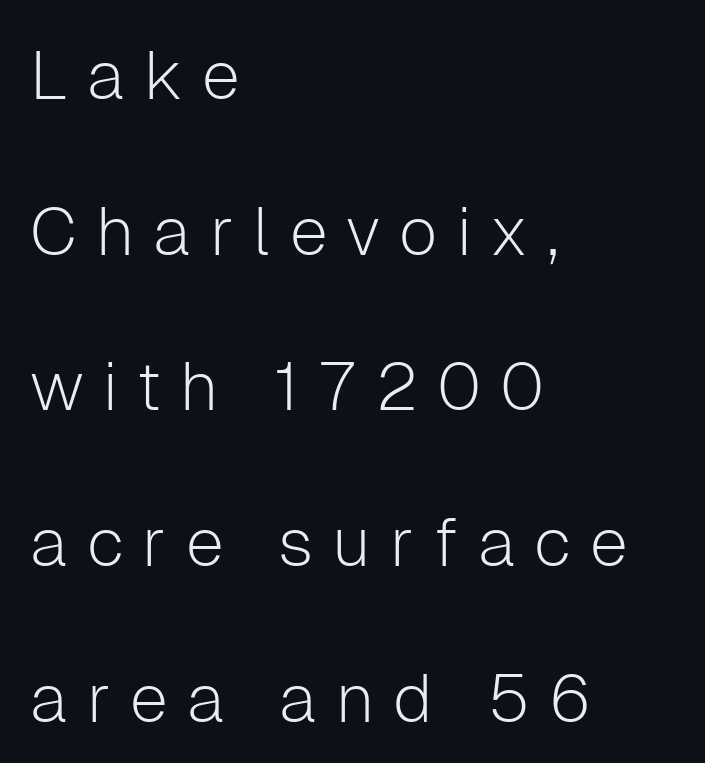
{"serif": "no", "italic": "no", "bold": "no", "weight": "light", "width": "normal", "stroke_contrast": "low", "x_height": "medium", "monospaced": "no", "underline": "no", "align": "left", "line_spacing": "loose", "line_spacing_ratio": 2.29, "letter_spacing": "wide", "letter_spacing_em": 0.28, "glyph_px": 68}
